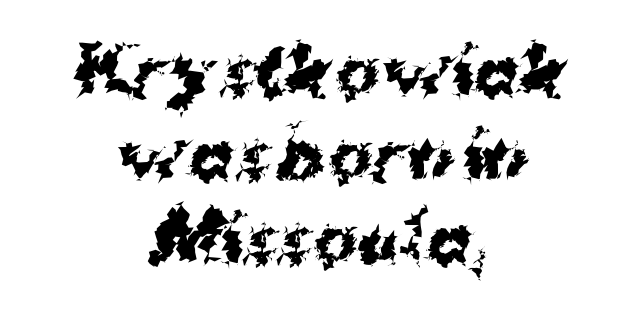
Q: Is the text bold? A: Yes.
Q: Is the text italic (slanted)? A: Yes.
Q: Is the typeface a serif or a sans-serif typeface? A: Sans-serif.
Q: Is the text underlined? A: No.
Q: How is the paragraph aligned? A: Centered.
Q: Is the spacing between letters normal or unusually wide? A: Normal.
Q: Is the spacing between lines tight, normal or loose? A: Normal.
Q: Width (condensed, normal, or wide)? A: Normal.
Q: Stroke contrast? A: Medium.
Q: x-height? A: Medium.
Q: Monospaced? A: No.
